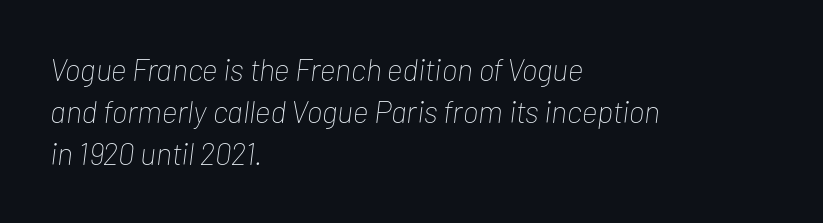
The image shows 31 px thin, condensed type, italic (leaning right); set left-aligned, normal line spacing (1.36x), normal letter spacing, not underlined; low stroke contrast and a medium x-height.
